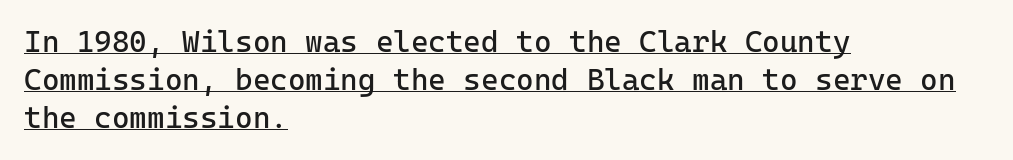
The image shows 30 px regular-weight sans-serif type, upright, monospaced; set left-aligned, normal line spacing (1.26x), normal letter spacing, underlined; low stroke contrast and a medium x-height.
